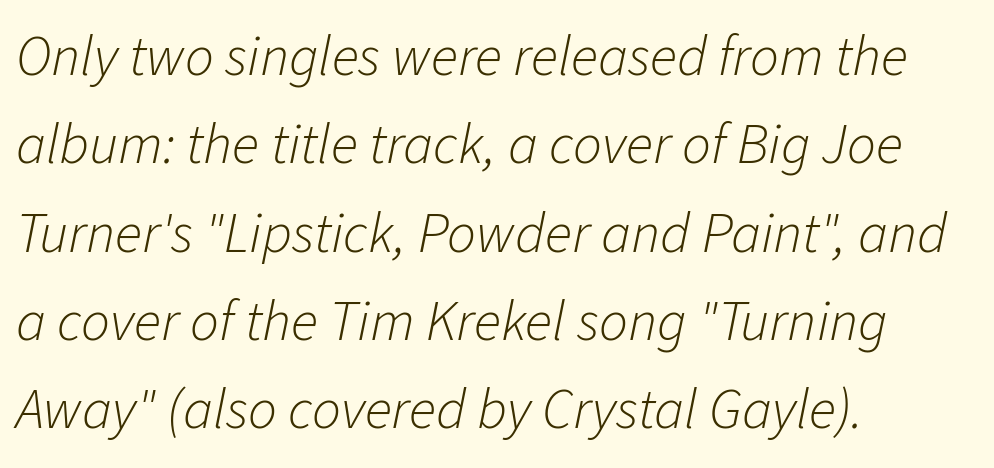
{"italic": "yes", "lean": "right", "slant_degrees": 11, "bold": "no", "weight": "light", "width": "normal", "stroke_contrast": "low", "x_height": "medium", "monospaced": "no", "underline": "no", "align": "left", "line_spacing": "normal", "line_spacing_ratio": 1.55, "letter_spacing": "normal", "letter_spacing_em": 0.0, "glyph_px": 57}
